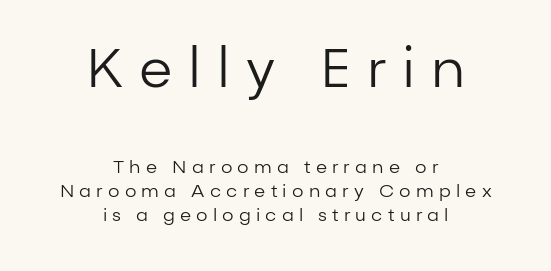
{"serif": "no", "italic": "no", "bold": "no", "weight": "regular", "width": "normal", "stroke_contrast": "low", "x_height": "medium", "monospaced": "no", "underline": "no", "align": "center", "line_spacing": "normal", "line_spacing_ratio": 1.32, "letter_spacing": "wide", "letter_spacing_em": 0.29, "larger_block": "first", "size_ratio": 3.0, "glyph_px": 54}
